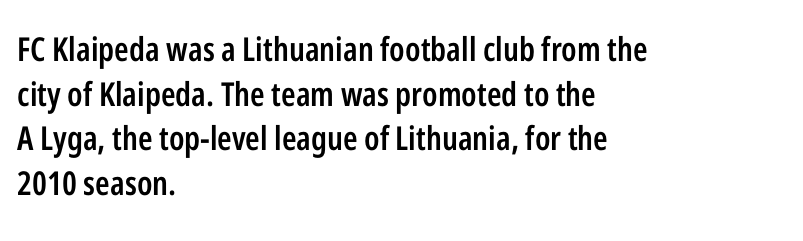
The image shows 33 px semibold, condensed sans-serif type, upright; set left-aligned, normal line spacing (1.35x), normal letter spacing, not underlined; low stroke contrast and a medium x-height.
